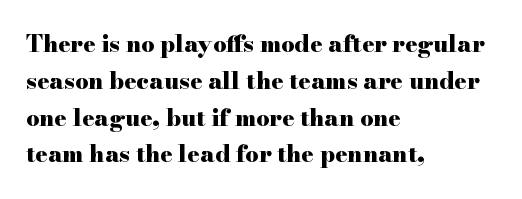
The image shows 23 px bold type, upright; set left-aligned, normal line spacing (1.6x), normal letter spacing, not underlined.
